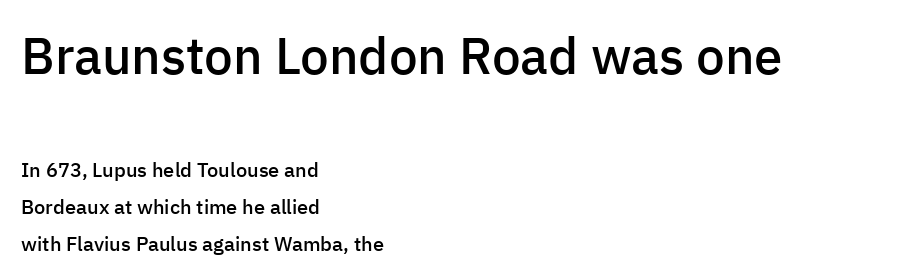
Q: Is the text bold? A: Semi-bold.
Q: Is the text italic (slanted)? A: No, it is upright.
Q: Is the typeface a serif or a sans-serif typeface? A: Sans-serif.
Q: Is the text underlined? A: No.
Q: How is the paragraph aligned? A: Left-aligned.
Q: Is the spacing between letters normal or unusually wide? A: Normal.
Q: Which block of text is set in a larger size, the first (top) or the second (bottom)? A: The first (top) one.
Q: Width (condensed, normal, or wide)? A: Normal.
Q: Stroke contrast? A: Low.
Q: x-height? A: Medium.
Q: Monospaced? A: No.
